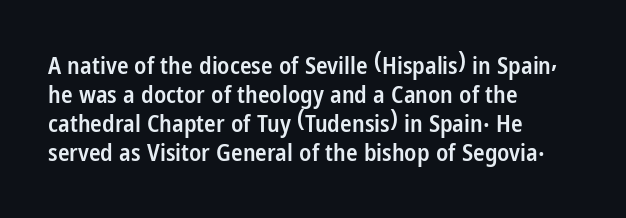
Q: Is the text bold? A: Semi-bold.
Q: Is the text italic (slanted)? A: No, it is upright.
Q: Is the text underlined? A: No.
Q: How is the paragraph aligned? A: Left-aligned.
Q: Is the spacing between letters normal or unusually wide? A: Normal.
